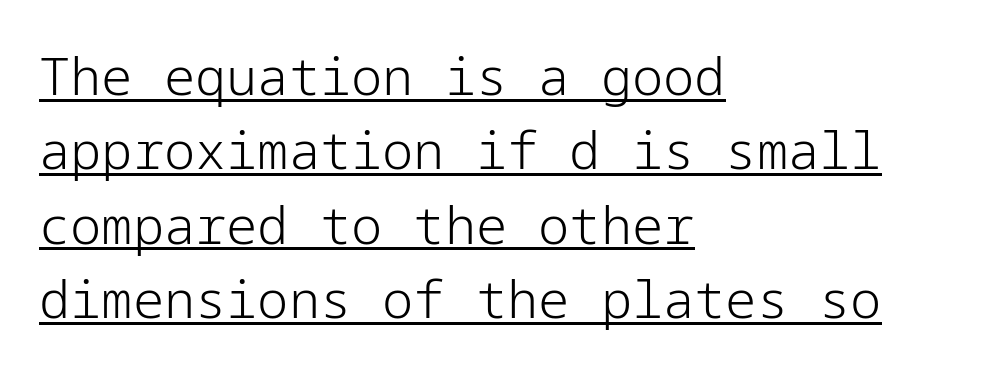
Q: Is the text bold? A: No.
Q: Is the text italic (slanted)? A: No, it is upright.
Q: Is the typeface a serif or a sans-serif typeface? A: Sans-serif.
Q: Is the text underlined? A: Yes.
Q: How is the paragraph aligned? A: Left-aligned.
Q: Is the spacing between letters normal or unusually wide? A: Normal.
Q: Is the spacing between lines tight, normal or loose? A: Normal.
Q: Width (condensed, normal, or wide)? A: Normal.
Q: Stroke contrast? A: Low.
Q: x-height? A: Medium.
